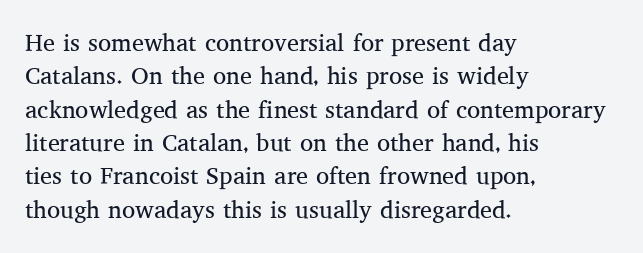
The image shows 24 px text type, upright; set left-aligned, normal line spacing (1.39x), normal letter spacing, not underlined.
